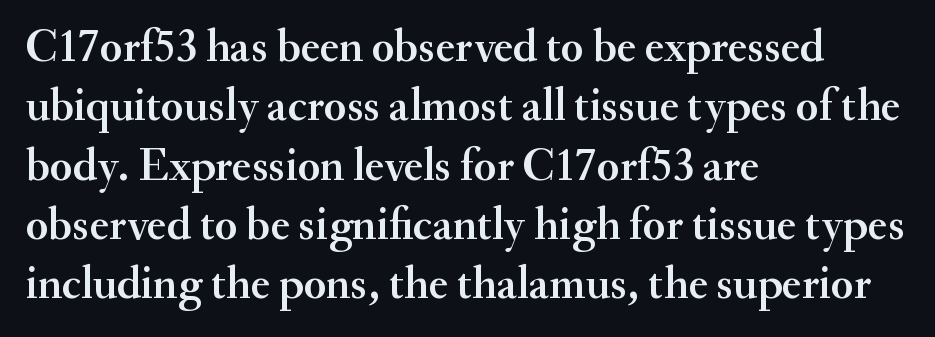
The image shows 46 px serif type, upright; set left-aligned, normal line spacing (1.29x), normal letter spacing, not underlined; medium stroke contrast and a small x-height.
